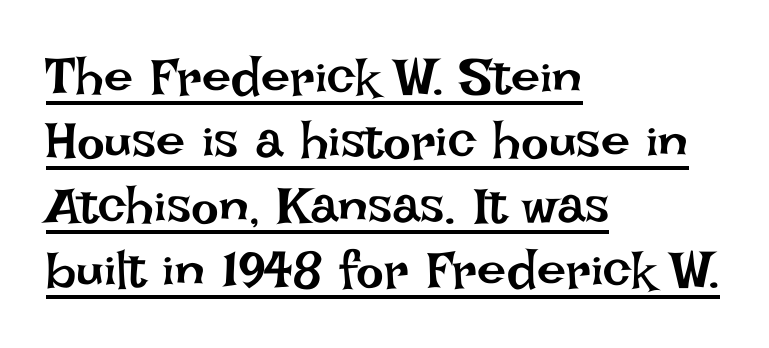
The image shows 52 px regular-weight type, upright; set left-aligned, line spacing 1.24x, normal letter spacing, underlined; low stroke contrast and a large x-height.
